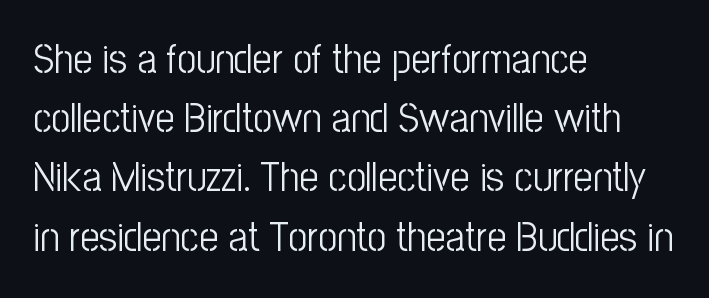
Q: Is the text bold? A: No.
Q: Is the text italic (slanted)? A: No, it is upright.
Q: Is the typeface a serif or a sans-serif typeface? A: Sans-serif.
Q: Is the text underlined? A: No.
Q: How is the paragraph aligned? A: Left-aligned.
Q: Is the spacing between letters normal or unusually wide? A: Normal.
Q: Is the spacing between lines tight, normal or loose? A: Normal.
Q: Width (condensed, normal, or wide)? A: Condensed.
Q: Stroke contrast? A: Low.
Q: x-height? A: Medium.
Q: Monospaced? A: No.
